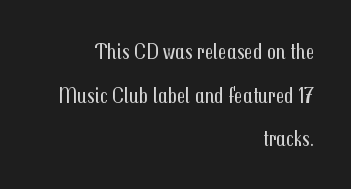
Q: Is the text bold? A: No.
Q: Is the text italic (slanted)? A: No, it is upright.
Q: Is the text underlined? A: No.
Q: How is the paragraph aligned? A: Right-aligned.
Q: Is the spacing between letters normal or unusually wide? A: Normal.
Q: Is the spacing between lines tight, normal or loose? A: Loose.
